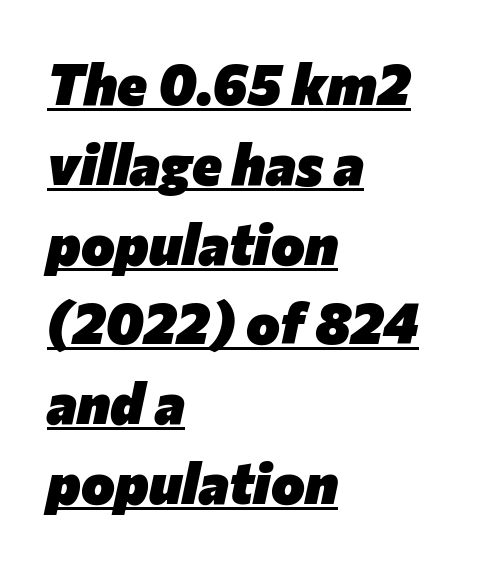
{"italic": "yes", "lean": "right", "slant_degrees": 12, "bold": "yes", "weight": "heavy", "width": "normal", "stroke_contrast": "low", "x_height": "medium", "monospaced": "no", "underline": "yes", "align": "left", "line_spacing": "normal", "line_spacing_ratio": 1.4, "letter_spacing": "normal", "letter_spacing_em": 0.0, "glyph_px": 57}
